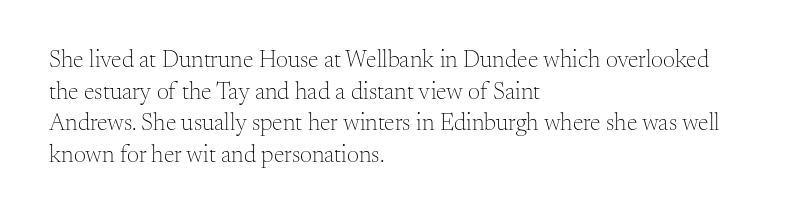
Leftover space on each line is placed entirely after the last word. The typesetting does not lean heavy: it is not bold. Honestly, the letter spacing is just normal — you wouldn't notice it. Underline: absent. If you drew a line through each stem, it would be perfectly vertical.
